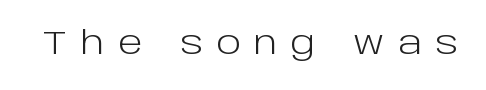
The image shows 32 px light sans-serif type, upright; set unusually wide letter spacing (+0.42 em), not underlined; low stroke contrast and a large x-height.
